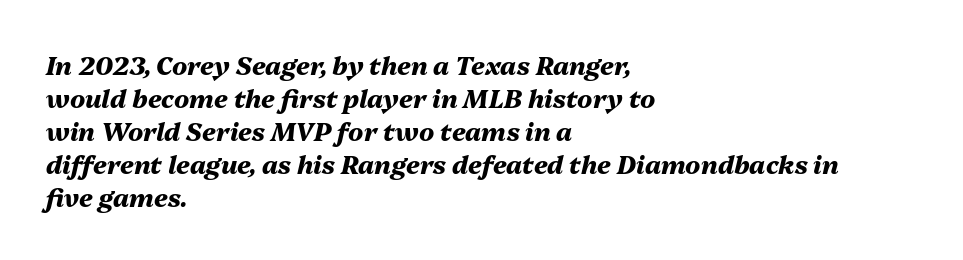
Baseline-to-baseline distance is the conventional proportion of letter height. Words appear dense and cohesive because spacing is normal. Layout note: lines flush left. The font is running at its bold setting. The whole block is typeset with a tilt. The area under the type is left untouched.
